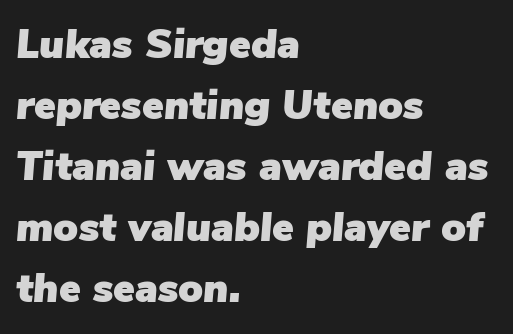
The image shows 41 px text type, italic (leaning right); set left-aligned, normal line spacing (1.49x), normal letter spacing, not underlined; low stroke contrast and a medium x-height.
